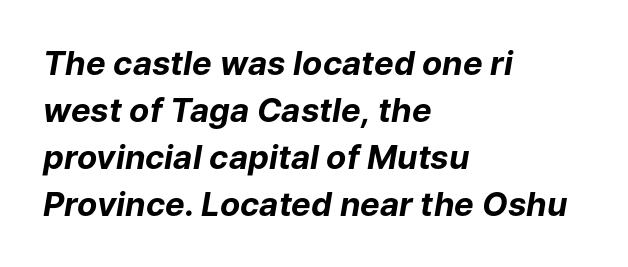
Q: Is the text bold? A: Yes.
Q: Is the text italic (slanted)? A: Yes, it leans right by about 9 degrees.
Q: Is the text underlined? A: No.
Q: How is the paragraph aligned? A: Left-aligned.
Q: Is the spacing between letters normal or unusually wide? A: Normal.
Q: Is the spacing between lines tight, normal or loose? A: Normal.
Q: Width (condensed, normal, or wide)? A: Normal.
Q: Stroke contrast? A: Low.
Q: x-height? A: Medium.
Q: Monospaced? A: No.
